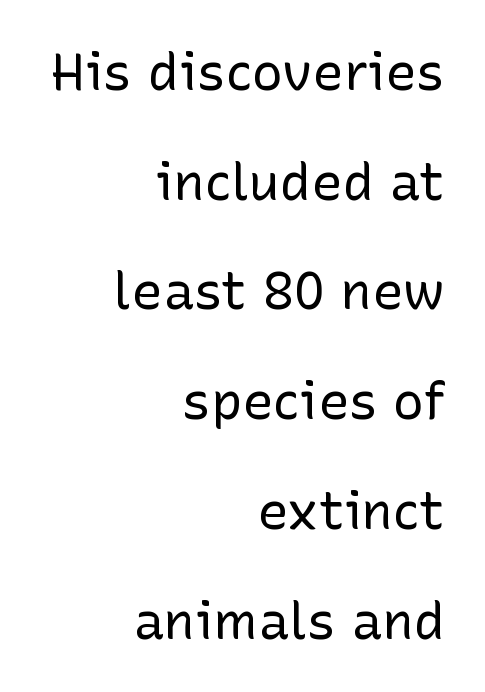
{"serif": "no", "italic": "no", "bold": "no", "weight": "regular", "width": "normal", "stroke_contrast": "low", "x_height": "medium", "monospaced": "no", "underline": "no", "align": "right", "line_spacing": "loose", "line_spacing_ratio": 2.11, "letter_spacing": "normal", "letter_spacing_em": 0.0, "glyph_px": 52}
